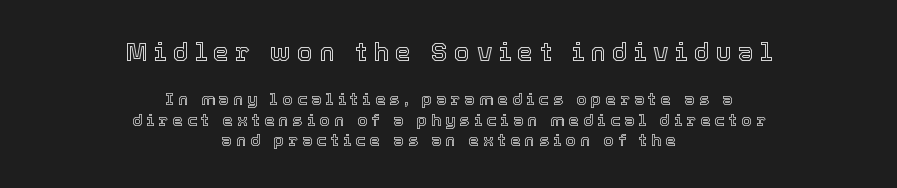
Q: Is the text italic (slanted)? A: No, it is upright.
Q: Is the text underlined? A: No.
Q: How is the paragraph aligned? A: Centered.
Q: Is the spacing between letters normal or unusually wide? A: Unusually wide.
Q: Which block of text is set in a larger size, the first (top) or the second (bottom)? A: The first (top) one.
